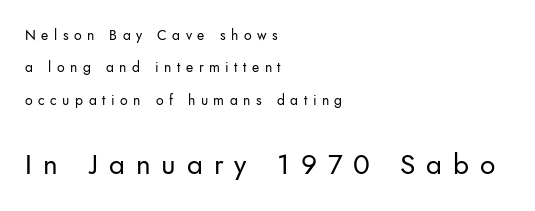
It's the straight-up-and-down kind of type. The passage shown is typed in a proportional face where columns would drift. Vertical stems look standard width or narrower in stroke. Does the bottom block carry the larger type? Yes, it does. Interline gaps are noticeably wide in this sample. The rendering inserts visible extra space after every character.
